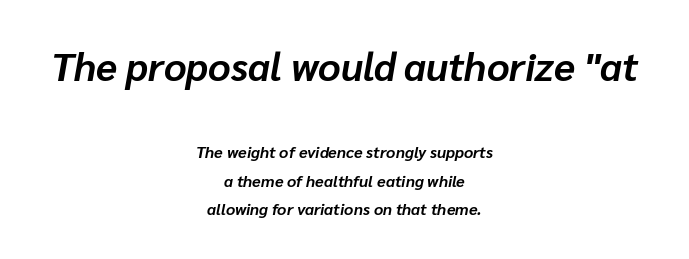
Q: Is the text bold? A: Yes.
Q: Is the text italic (slanted)? A: Yes, it leans right by about 10 degrees.
Q: Is the text underlined? A: No.
Q: How is the paragraph aligned? A: Centered.
Q: Is the spacing between letters normal or unusually wide? A: Normal.
Q: Which block of text is set in a larger size, the first (top) or the second (bottom)? A: The first (top) one.
Q: Width (condensed, normal, or wide)? A: Normal.
Q: Stroke contrast? A: Low.
Q: x-height? A: Medium.
Q: Monospaced? A: No.
